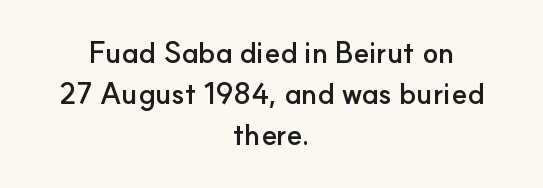
The image shows 29 px semibold sans-serif type, upright; set centered, normal line spacing (1.42x), normal letter spacing, not underlined; low stroke contrast and a small x-height.
